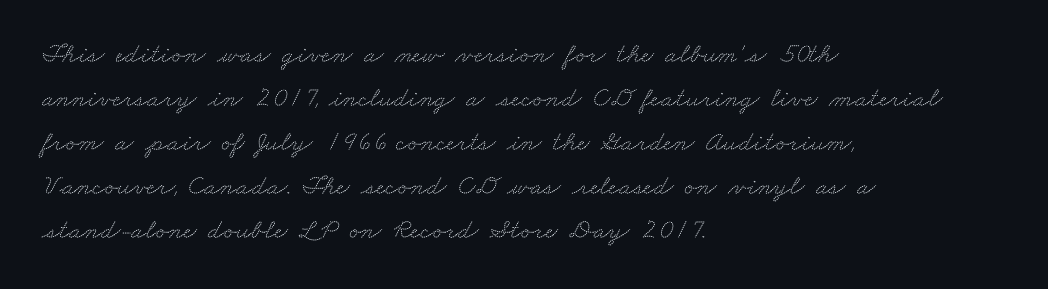
{"serif": "yes", "width": "wide", "stroke_contrast": "medium", "x_height": "small", "monospaced": "no", "underline": "no", "align": "left", "line_spacing": "normal", "line_spacing_ratio": 1.57, "letter_spacing": "normal", "letter_spacing_em": 0.0, "glyph_px": 28}
